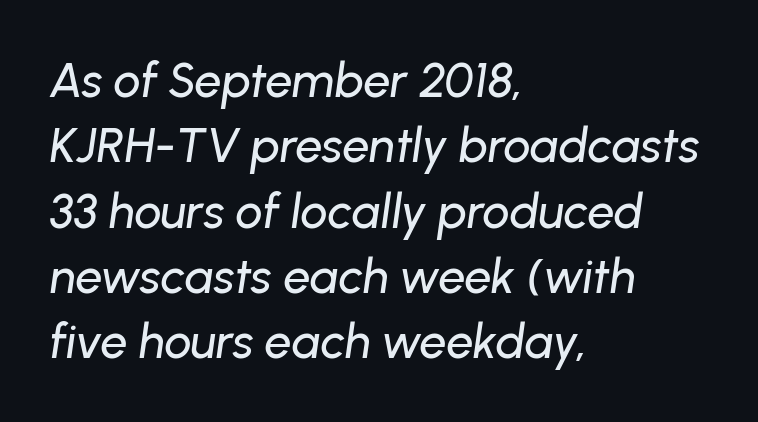
Is the letter spacing exaggerated? No — it looks like the ordinary default. The lines sit at an ordinary, default distance from one another. The glyphs are unaccompanied by any horizontal stroke below them. These lines stack with their left ends in a neat column. Looks like regular typesetting: each glyph gets only the width it needs. Rendered with sloped, italic letterforms.
